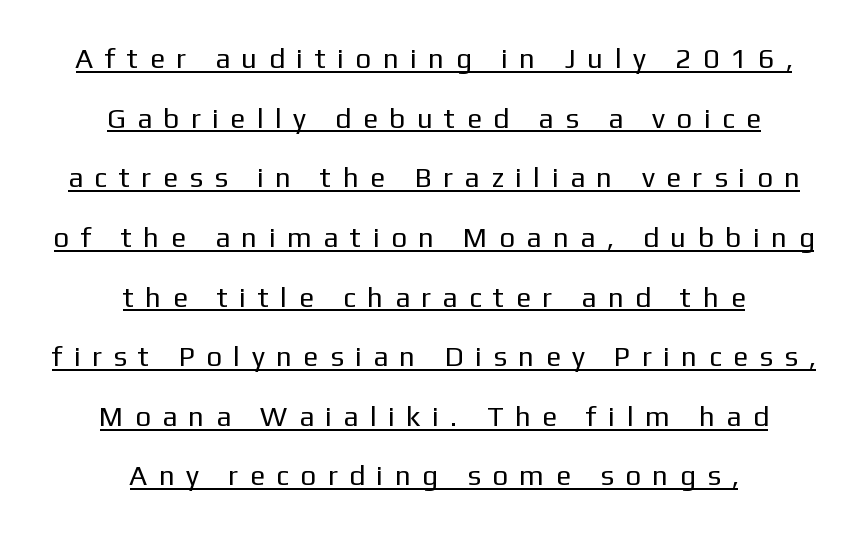
The face used here appears with an underline applied. Words appear elongated and porous because spacing is wide. The space between consecutive lines is lavish. The rendering shows plain stroke endings on the letterforms — a sans-serif design.
